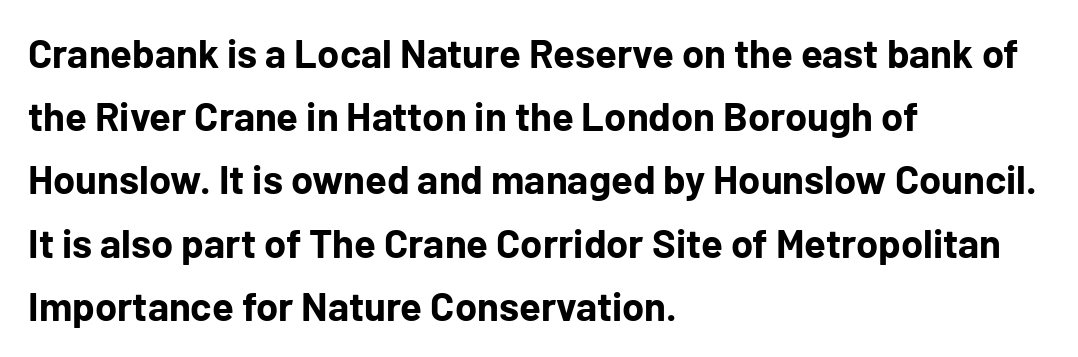
Do the characters align in a grid? No, the font is proportional. The glyphs in this specimen are sans serif. The passage shown is emphatically bold. Vertical spacing — default.
